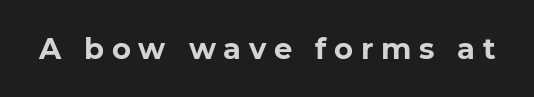
Q: Is the text bold? A: Yes.
Q: Is the text italic (slanted)? A: No, it is upright.
Q: Is the typeface a serif or a sans-serif typeface? A: Sans-serif.
Q: Is the text underlined? A: No.
Q: Is the spacing between letters normal or unusually wide? A: Unusually wide.
Q: Width (condensed, normal, or wide)? A: Normal.
Q: Stroke contrast? A: Low.
Q: x-height? A: Medium.
Q: Monospaced? A: No.
